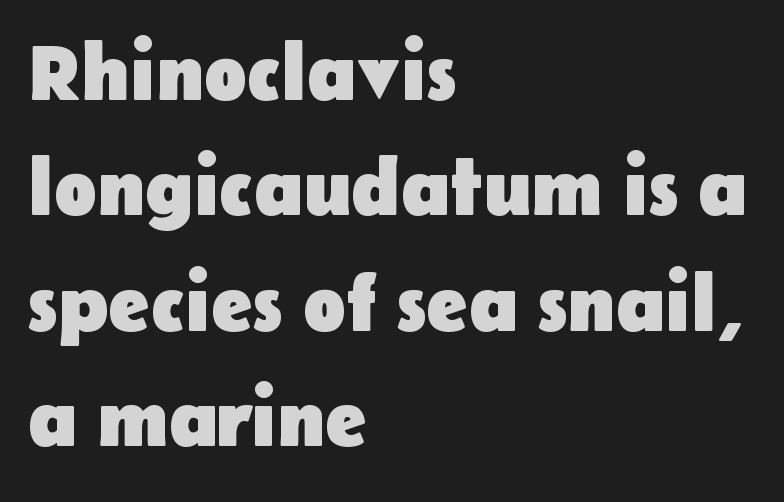
Q: Is the text bold? A: Yes.
Q: Is the text italic (slanted)? A: No, it is upright.
Q: Is the typeface a serif or a sans-serif typeface? A: Sans-serif.
Q: Is the text underlined? A: No.
Q: How is the paragraph aligned? A: Left-aligned.
Q: Is the spacing between letters normal or unusually wide? A: Normal.
Q: Is the spacing between lines tight, normal or loose? A: Normal.
Q: Width (condensed, normal, or wide)? A: Normal.
Q: Stroke contrast? A: Low.
Q: x-height? A: Medium.
Q: Monospaced? A: No.
